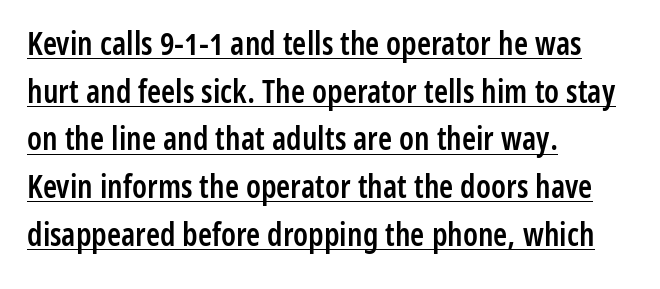
{"serif": "no", "italic": "no", "bold": "semi", "weight": "semibold", "width": "condensed", "stroke_contrast": "low", "x_height": "medium", "monospaced": "no", "underline": "yes", "align": "left", "line_spacing": "normal", "line_spacing_ratio": 1.49, "letter_spacing": "normal", "letter_spacing_em": 0.0, "glyph_px": 32}
